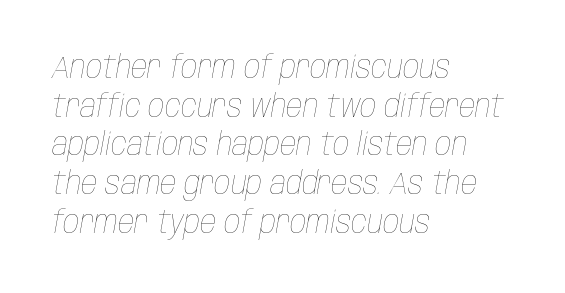
Ink coverage per letter is moderate at most. These lines are rendered in a variable-pitch font. The lettering tilts uniformly, giving the passage an italic look. You could call the tracking neutral — neither tight nor loose.
